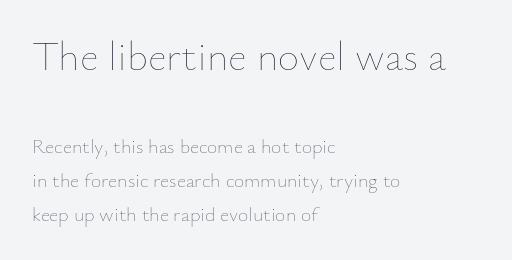
{"italic": "no", "bold": "no", "weight": "thin", "width": "normal", "stroke_contrast": "low", "x_height": "small", "monospaced": "no", "underline": "no", "align": "left", "line_spacing": "normal", "line_spacing_ratio": 1.7, "letter_spacing": "normal", "letter_spacing_em": 0.0, "larger_block": "first", "size_ratio": 2.05, "glyph_px": 41}
